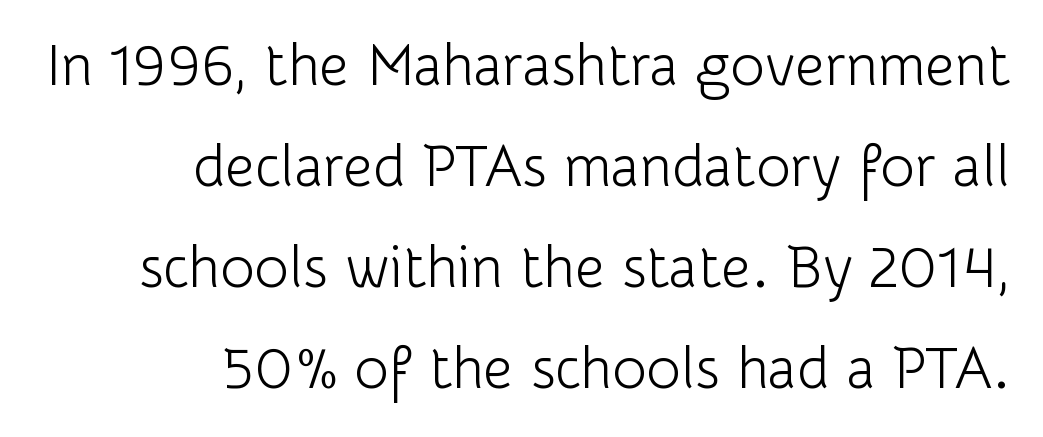
Stems and bowls with no extra thickness — not bold. Letterform terminals end flat and unadorned throughout the passage. Lines of text with bare space underneath. Nobody touched the tracking dial on this one. The typesetter chose a ragged-left arrangement here.
